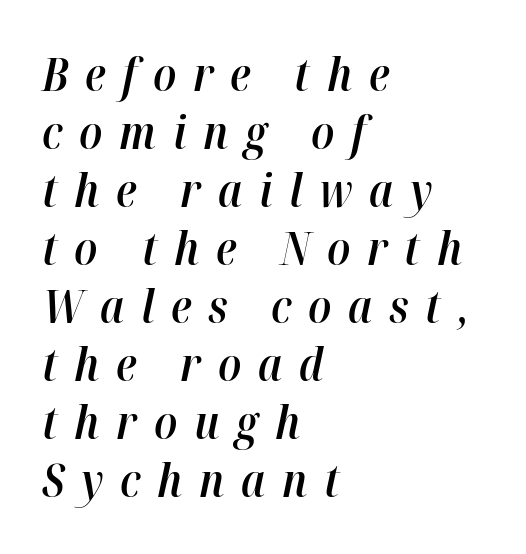
{"italic": "yes", "lean": "right", "slant_degrees": 12, "bold": "semi", "weight": "semibold", "width": "normal", "stroke_contrast": "high", "x_height": "medium", "monospaced": "no", "underline": "no", "align": "left", "line_spacing": "normal", "line_spacing_ratio": 1.29, "letter_spacing": "wide", "letter_spacing_em": 0.37, "glyph_px": 45}
